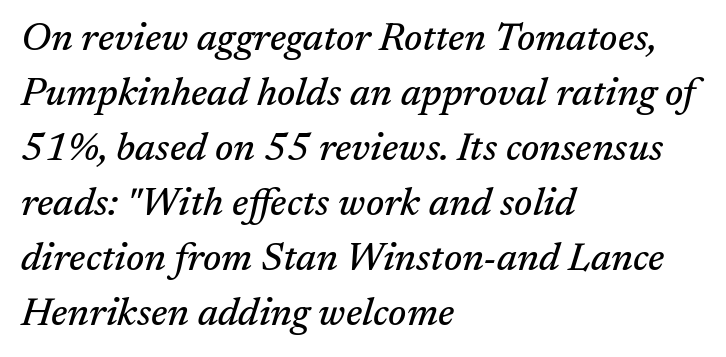
Compared with typical body copy, the letter spacing here is the same. These lines are set flush left with a ragged right edge. The passage shown is typeset with a serif family. Summary of vertical rhythm: regular, with standard interline spacing. Compared with ordinary roman type, these characters are visibly tilted.
